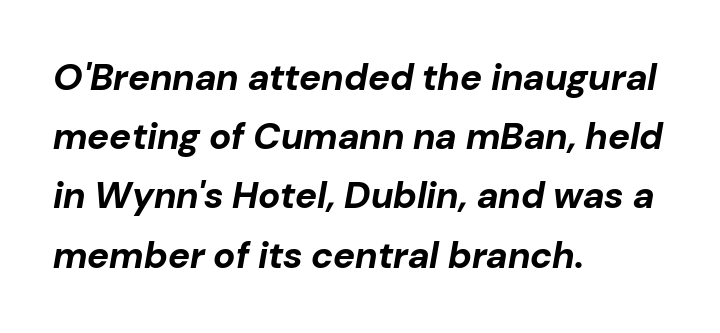
Q: Is the text bold? A: Yes.
Q: Is the text italic (slanted)? A: Yes, it leans right by about 10 degrees.
Q: Is the text underlined? A: No.
Q: How is the paragraph aligned? A: Left-aligned.
Q: Is the spacing between letters normal or unusually wide? A: Normal.
Q: Is the spacing between lines tight, normal or loose? A: Normal.
Q: Width (condensed, normal, or wide)? A: Normal.
Q: Stroke contrast? A: Low.
Q: x-height? A: Medium.
Q: Monospaced? A: No.
